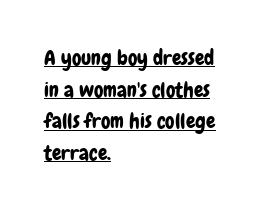
The image shows 21 px text type, upright; set left-aligned, normal line spacing (1.51x), normal letter spacing, underlined.
